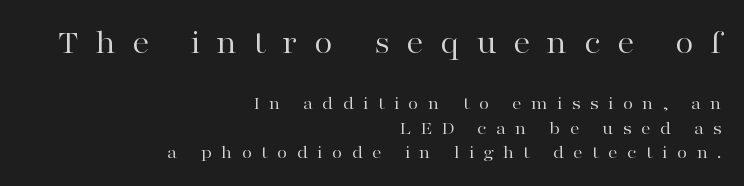
Unlike a clean sans, this face finishes its strokes with serifs. The gap between lines stays unmarked. Does the bottom block carry the larger type? No, the top block does. Stem width sits at or under what a default text font uses. You could not count columns in this text — the font is proportionally spaced.
